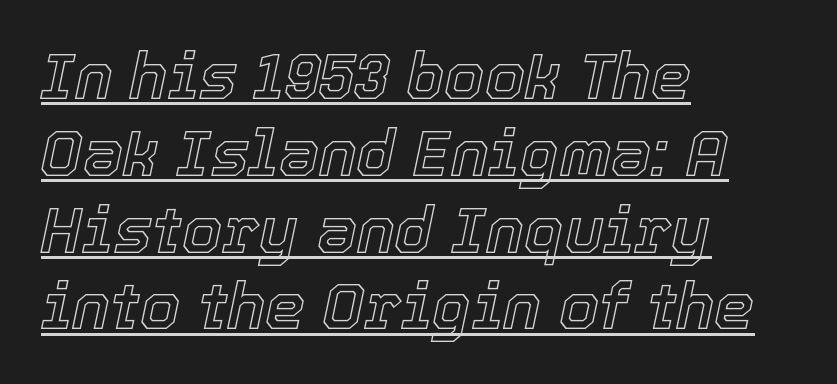
{"italic": "yes", "lean": "right", "slant_degrees": 12, "width": "normal", "x_height": "medium", "monospaced": "no", "underline": "yes", "align": "left", "line_spacing_ratio": 1.2, "letter_spacing": "normal", "letter_spacing_em": 0.0, "glyph_px": 64}
